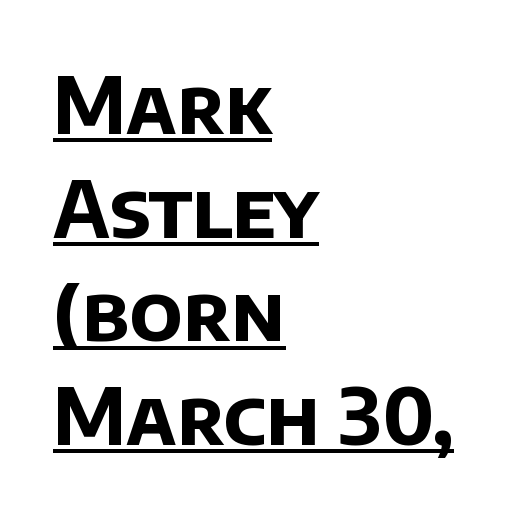
Q: Is the text bold? A: Yes.
Q: Is the typeface a serif or a sans-serif typeface? A: Sans-serif.
Q: Is the text underlined? A: Yes.
Q: How is the paragraph aligned? A: Left-aligned.
Q: Is the spacing between letters normal or unusually wide? A: Normal.
Q: Is the spacing between lines tight, normal or loose? A: Normal.
Q: Width (condensed, normal, or wide)? A: Normal.
Q: Stroke contrast? A: Low.
Q: x-height? A: Large.
Q: Monospaced? A: No.
